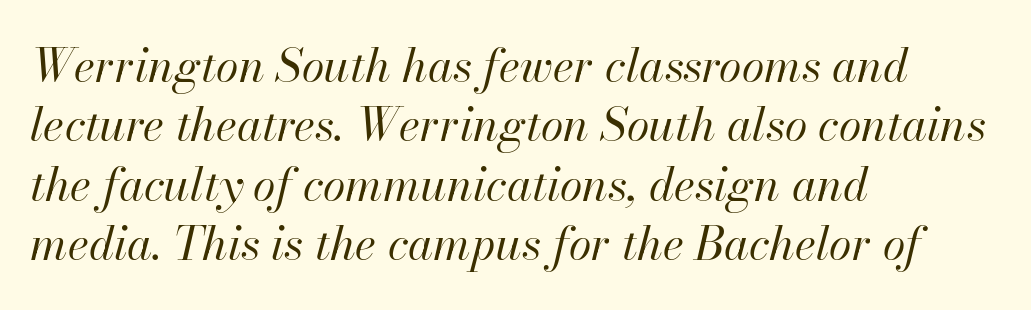
Q: Is the text bold? A: No.
Q: Is the text italic (slanted)? A: Yes, it leans right by about 13 degrees.
Q: Is the text underlined? A: No.
Q: How is the paragraph aligned? A: Left-aligned.
Q: Is the spacing between letters normal or unusually wide? A: Normal.
Q: Is the spacing between lines tight, normal or loose? A: Normal.
Q: Width (condensed, normal, or wide)? A: Normal.
Q: Stroke contrast? A: High.
Q: x-height? A: Small.
Q: Monospaced? A: No.
